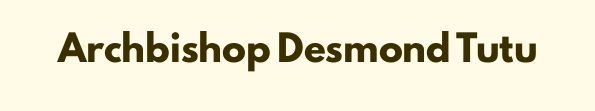
{"italic": "no", "bold": "yes", "underline": "no", "letter_spacing": "normal", "letter_spacing_em": 0.0, "glyph_px": 24}
